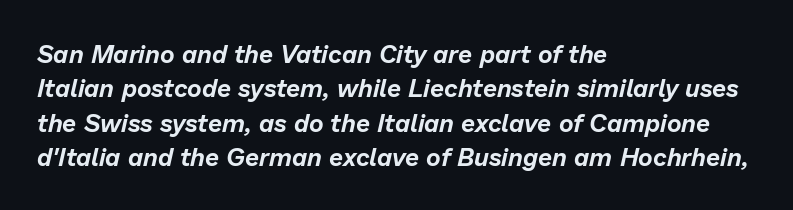
Q: Is the text italic (slanted)? A: Yes, it leans right by about 13 degrees.
Q: Is the text underlined? A: No.
Q: How is the paragraph aligned? A: Left-aligned.
Q: Is the spacing between letters normal or unusually wide? A: Normal.
Q: Is the spacing between lines tight, normal or loose? A: Normal.
